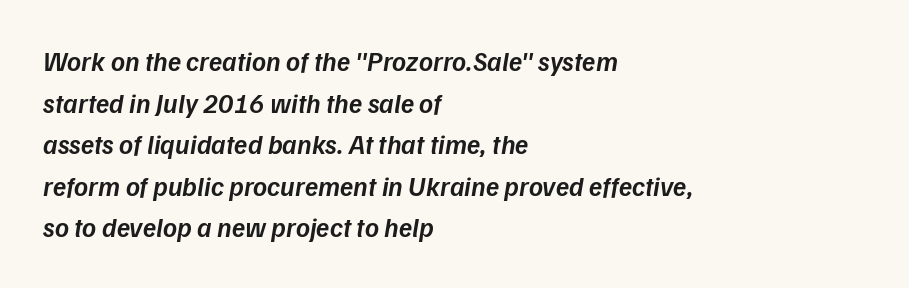
{"italic": "yes", "lean": "right", "slant_degrees": 9, "bold": "semi", "underline": "no", "align": "left", "line_spacing": "normal", "line_spacing_ratio": 1.54, "letter_spacing": "normal", "letter_spacing_em": 0.0, "glyph_px": 27}
